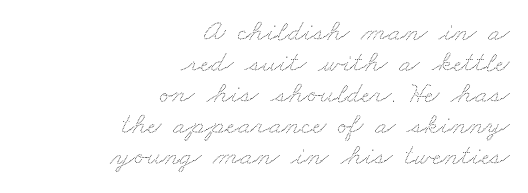
The area under the type is left untouched. Letter spacing: default. Here the designer chose a conventional face with non-uniform glyph widths. The lines in this sample share a right terminus and differ only in where they begin. One glance says dense: line gaps are narrower than usual.
